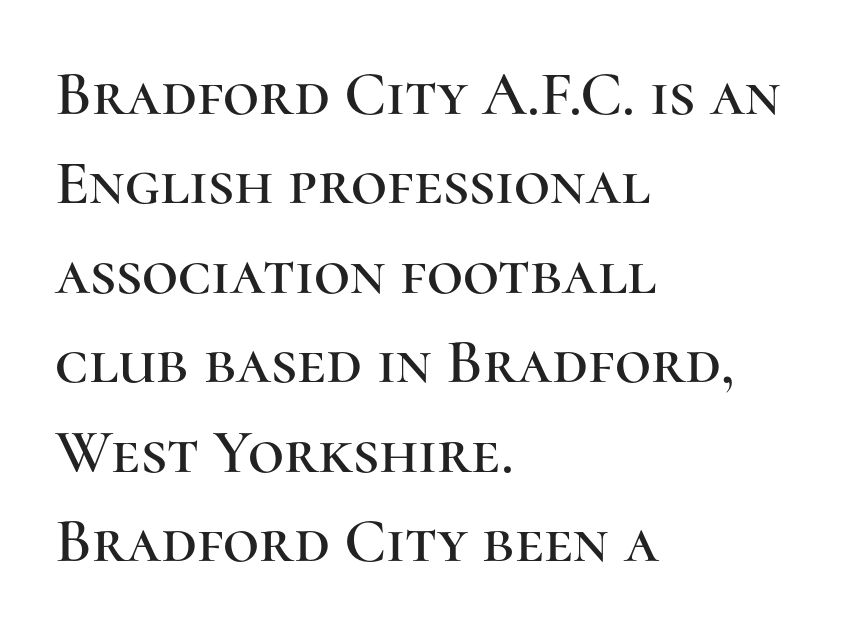
{"serif": "yes", "italic": "no", "width": "normal", "stroke_contrast": "high", "x_height": "medium", "monospaced": "no", "underline": "no", "align": "left", "line_spacing": "normal", "line_spacing_ratio": 1.42, "letter_spacing": "normal", "letter_spacing_em": 0.0, "glyph_px": 63}
